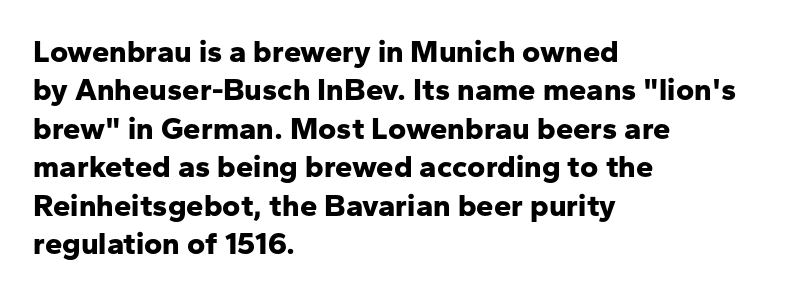
{"serif": "no", "italic": "no", "bold": "yes", "weight": "bold", "width": "normal", "stroke_contrast": "low", "x_height": "medium", "monospaced": "no", "underline": "no", "align": "left", "line_spacing_ratio": 1.24, "letter_spacing": "normal", "letter_spacing_em": 0.0, "glyph_px": 31}
